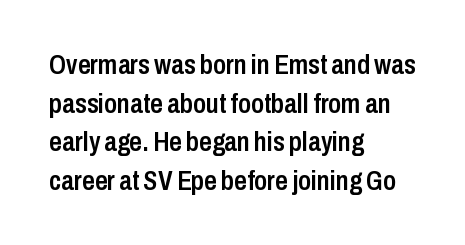
Left-aligned paragraph, ragged on the right. The letters stand straight up with perfectly vertical stems. Characters follow at the spacing the type designer built in. Looks like regular typesetting: each glyph gets only the width it needs. Whoever set this chose a conventional vertical rhythm.
